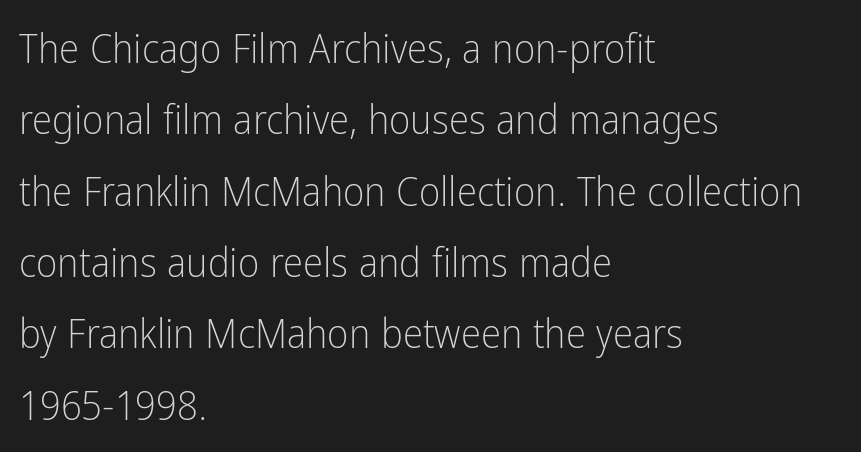
Bare-footed words on every line. Nothing unusual about the tracking: characters are spaced as the font intends. Is the type heavy? It reads as light-to-regular instead. The designer went with a sans here, leaving each stem footless. Spacing verdict: proportional, widths tailored to each character.
